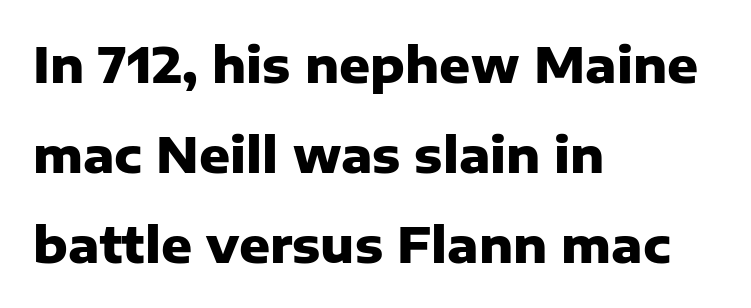
Q: Is the text bold? A: Yes.
Q: Is the text italic (slanted)? A: No, it is upright.
Q: Is the typeface a serif or a sans-serif typeface? A: Sans-serif.
Q: Is the text underlined? A: No.
Q: How is the paragraph aligned? A: Left-aligned.
Q: Is the spacing between letters normal or unusually wide? A: Normal.
Q: Width (condensed, normal, or wide)? A: Normal.
Q: Stroke contrast? A: Low.
Q: x-height? A: Medium.
Q: Monospaced? A: No.
